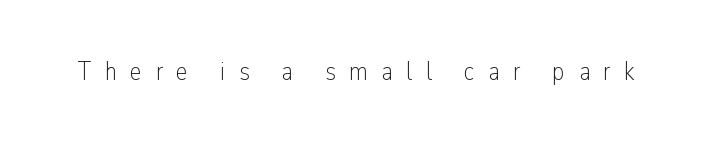
The image shows 27 px text type, upright; set unusually wide letter spacing (+0.49 em), not underlined.
